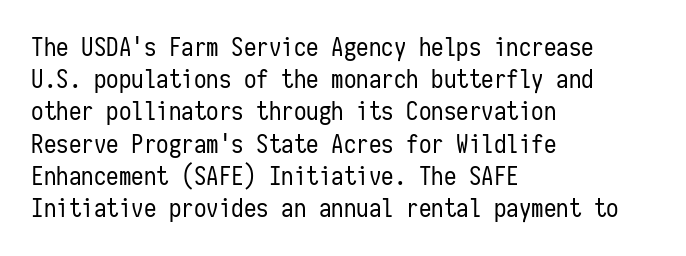
Q: Is the text bold? A: No.
Q: Is the text italic (slanted)? A: No, it is upright.
Q: Is the text underlined? A: No.
Q: How is the paragraph aligned? A: Left-aligned.
Q: Is the spacing between letters normal or unusually wide? A: Normal.
Q: Is the spacing between lines tight, normal or loose? A: Normal.
